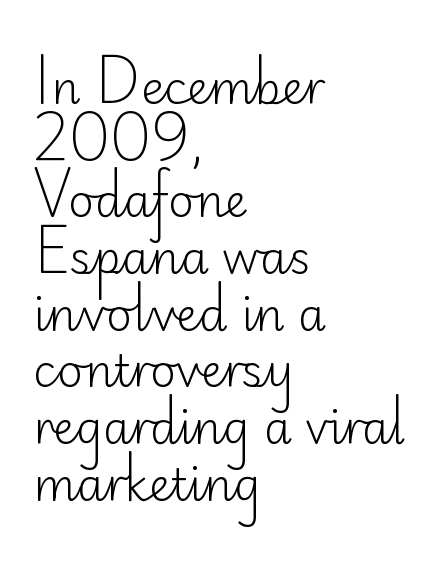
The image shows 45 px light sans-serif type, upright; set left-aligned, normal line spacing (1.26x), normal letter spacing, not underlined; low stroke contrast and a small x-height.
